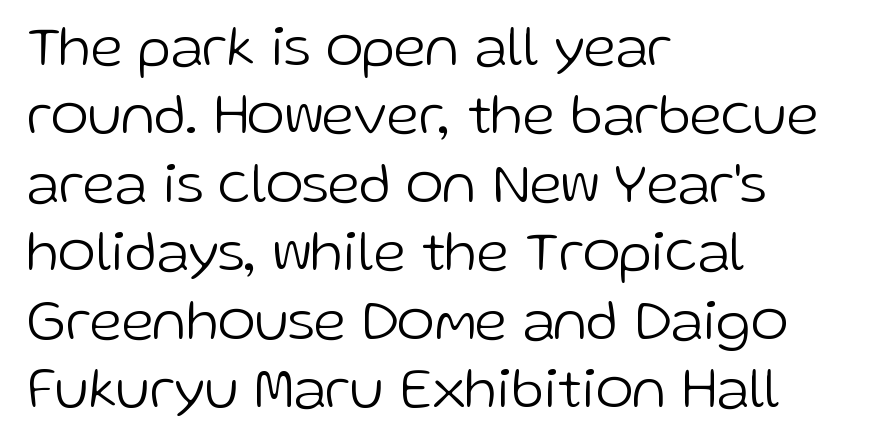
The image shows 57 px light sans-serif type, upright; set left-aligned, line spacing 1.2x, normal letter spacing, not underlined; low stroke contrast and a medium x-height.
